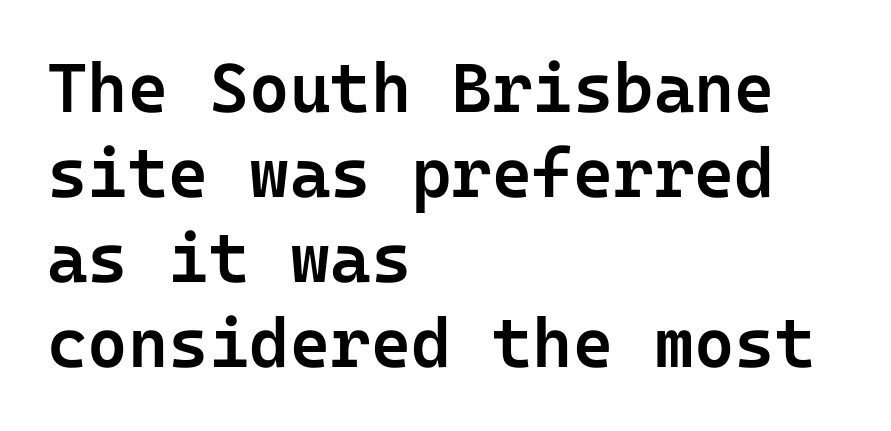
Q: Is the text bold? A: Semi-bold.
Q: Is the text italic (slanted)? A: No, it is upright.
Q: Is the typeface a serif or a sans-serif typeface? A: Sans-serif.
Q: Is the text underlined? A: No.
Q: How is the paragraph aligned? A: Left-aligned.
Q: Is the spacing between letters normal or unusually wide? A: Normal.
Q: Width (condensed, normal, or wide)? A: Normal.
Q: Stroke contrast? A: Low.
Q: x-height? A: Medium.
